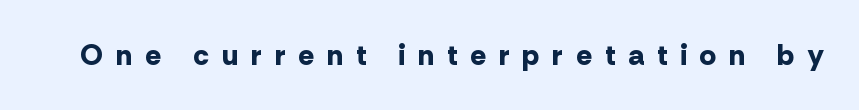
The passage shown has open, widely tracked lettering throughout. The characters display no serif detailing; their extremities are plain. Summary of weight: heavy, a full bold. In terms of posture, this sample is upright. Do the characters align in a grid? No, the font is proportional. Lines of text with bare space underneath.
